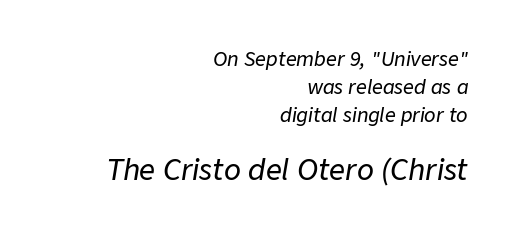
{"italic": "yes", "lean": "right", "slant_degrees": 9, "width": "normal", "stroke_contrast": "low", "x_height": "medium", "monospaced": "no", "underline": "no", "align": "right", "line_spacing": "normal", "line_spacing_ratio": 1.47, "letter_spacing": "normal", "letter_spacing_em": 0.0, "larger_block": "second", "size_ratio": 1.47, "glyph_px": 28}
